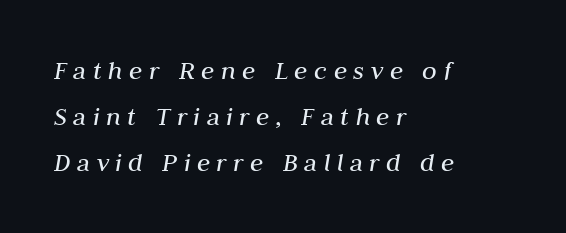
Q: Is the text bold? A: No.
Q: Is the text italic (slanted)? A: Yes, it leans right by about 10 degrees.
Q: Is the text underlined? A: No.
Q: How is the paragraph aligned? A: Left-aligned.
Q: Is the spacing between letters normal or unusually wide? A: Unusually wide.
Q: Is the spacing between lines tight, normal or loose? A: Normal.
